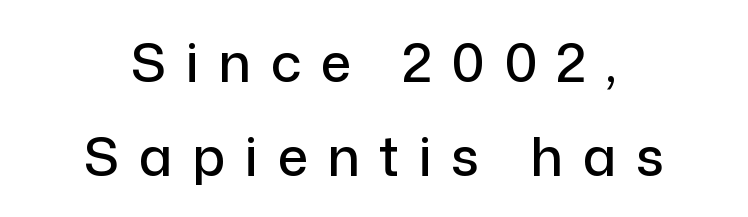
{"serif": "no", "italic": "no", "width": "normal", "stroke_contrast": "low", "x_height": "medium", "monospaced": "no", "underline": "no", "align": "center", "line_spacing_ratio": 1.74, "letter_spacing": "wide", "letter_spacing_em": 0.36, "glyph_px": 54}
